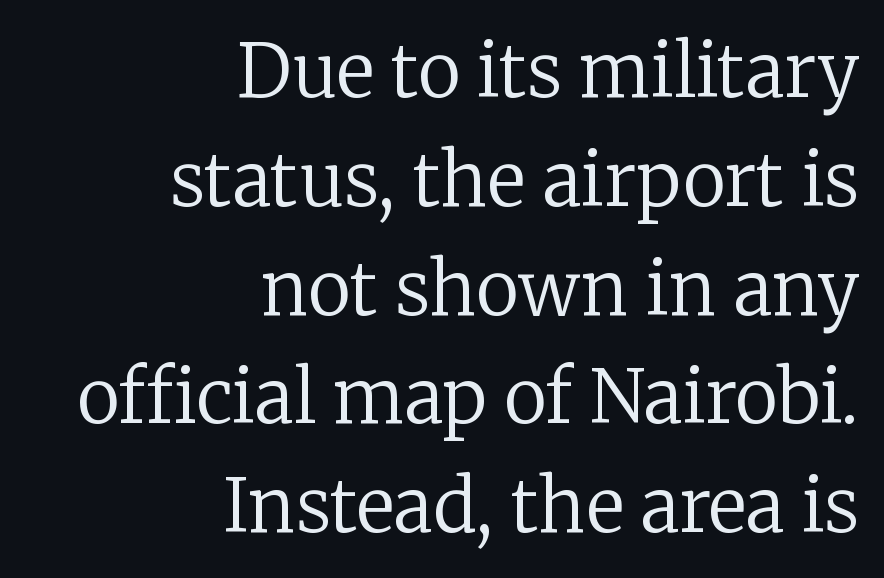
Q: Is the text bold? A: No.
Q: Is the text italic (slanted)? A: No, it is upright.
Q: Is the typeface a serif or a sans-serif typeface? A: Serif.
Q: Is the text underlined? A: No.
Q: How is the paragraph aligned? A: Right-aligned.
Q: Is the spacing between letters normal or unusually wide? A: Normal.
Q: Is the spacing between lines tight, normal or loose? A: Normal.
Q: Width (condensed, normal, or wide)? A: Normal.
Q: Stroke contrast? A: Low.
Q: x-height? A: Medium.
Q: Monospaced? A: No.
